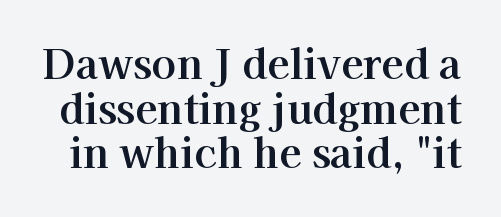
{"serif": "yes", "italic": "no", "width": "normal", "stroke_contrast": "high", "x_height": "medium", "monospaced": "no", "underline": "no", "line_spacing": "tight", "line_spacing_ratio": 1.09, "letter_spacing": "normal", "letter_spacing_em": 0.0, "glyph_px": 41}
